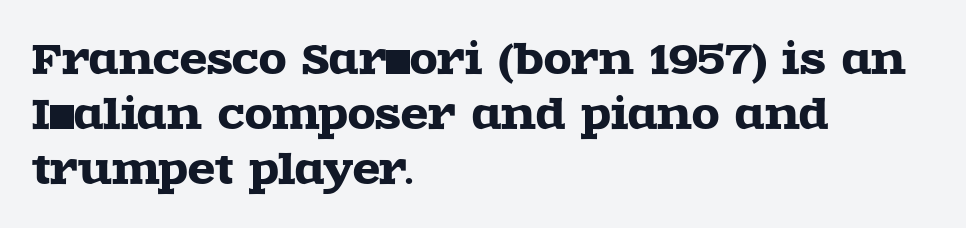
Yep, those are serifs on the letters. Vertical strokes here are truly vertical. This sample uses plain, unmodified letter spacing. A student would call this left alignment; a typographer would say flush left, rag right. Leading matches the norm, producing a regular column. A bare baseline throughout the passage.
